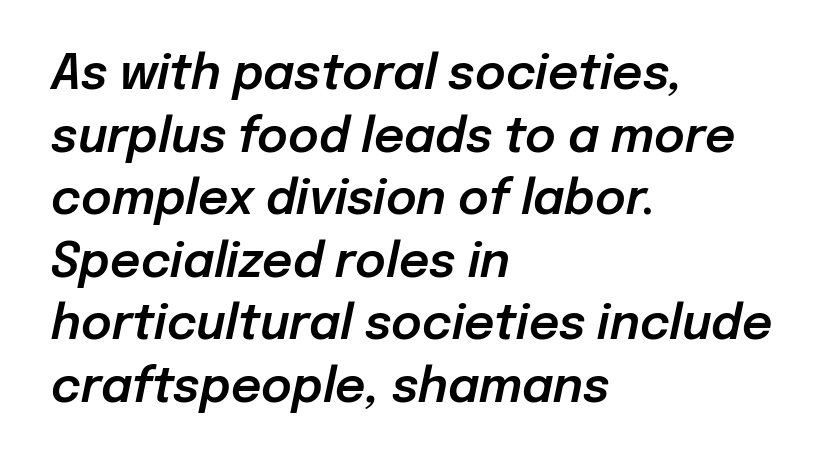
The image shows 47 px text type, italic (leaning right); set left-aligned, normal line spacing (1.33x), normal letter spacing, not underlined; low stroke contrast and a medium x-height.
